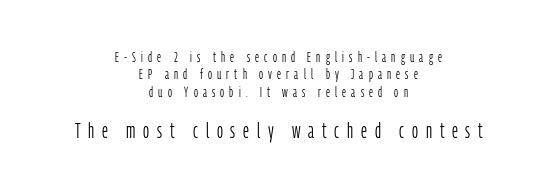
The image shows 21 px text type, upright; set centered, line spacing 1.24x, unusually wide letter spacing (+0.37 em), not underlined; the second (bottom) block is 1.5x larger.
